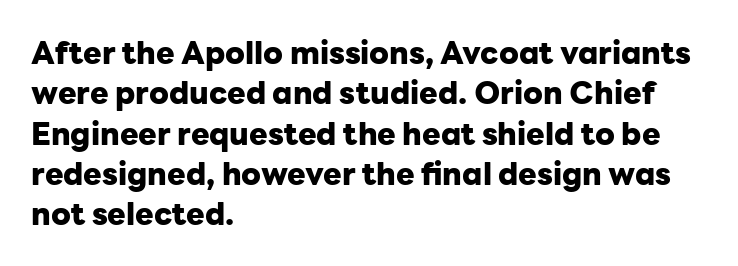
Q: Is the text bold? A: Yes.
Q: Is the text italic (slanted)? A: No, it is upright.
Q: Is the typeface a serif or a sans-serif typeface? A: Sans-serif.
Q: Is the text underlined? A: No.
Q: How is the paragraph aligned? A: Left-aligned.
Q: Is the spacing between letters normal or unusually wide? A: Normal.
Q: Is the spacing between lines tight, normal or loose? A: Normal.
Q: Width (condensed, normal, or wide)? A: Normal.
Q: Stroke contrast? A: Low.
Q: x-height? A: Medium.
Q: Monospaced? A: No.
